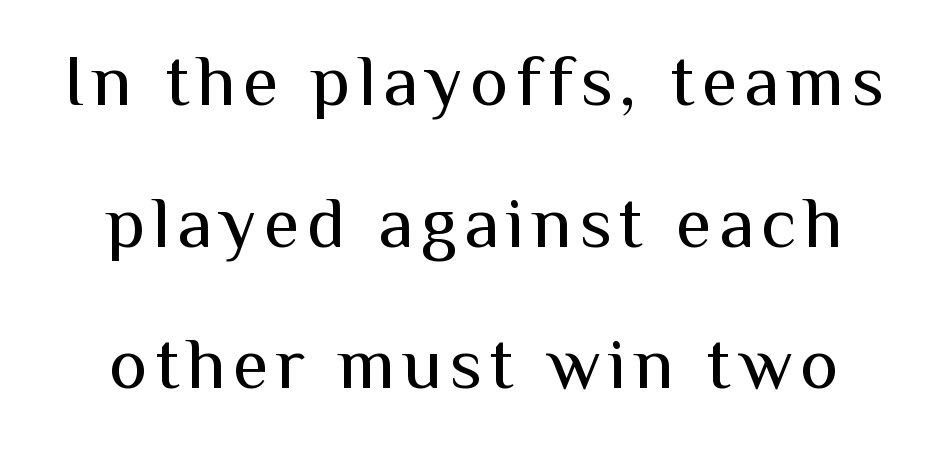
Q: Is the text bold? A: No.
Q: Is the text italic (slanted)? A: No, it is upright.
Q: Is the typeface a serif or a sans-serif typeface? A: Sans-serif.
Q: Is the text underlined? A: No.
Q: How is the paragraph aligned? A: Centered.
Q: Is the spacing between lines tight, normal or loose? A: Loose.
Q: Width (condensed, normal, or wide)? A: Normal.
Q: Stroke contrast? A: Medium.
Q: x-height? A: Medium.
Q: Monospaced? A: No.
